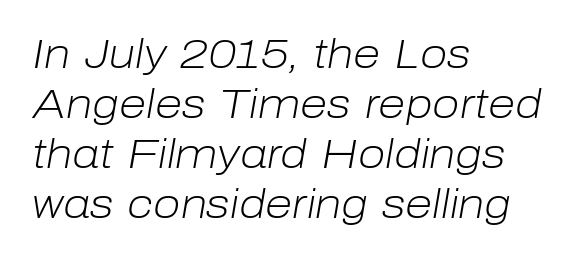
Q: Is the text bold? A: No.
Q: Is the text italic (slanted)? A: Yes, it leans right by about 10 degrees.
Q: Is the text underlined? A: No.
Q: How is the paragraph aligned? A: Left-aligned.
Q: Is the spacing between letters normal or unusually wide? A: Normal.
Q: Is the spacing between lines tight, normal or loose? A: Normal.
Q: Width (condensed, normal, or wide)? A: Normal.
Q: Stroke contrast? A: Low.
Q: x-height? A: Medium.
Q: Monospaced? A: No.
